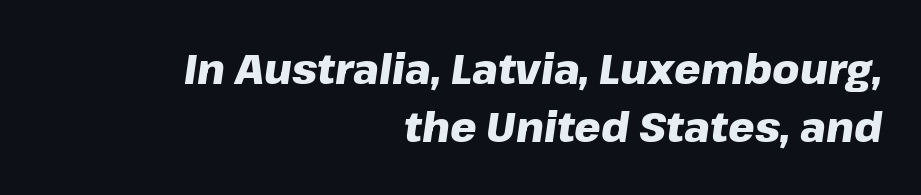
Would a proofreader flag this as italicized? Yes. Note the varied advance widths — an 'i' is clearly narrower than an 'm'. The space between consecutive lines is moderate. Does the weight exceed regular? Yes, all the way to bold.
